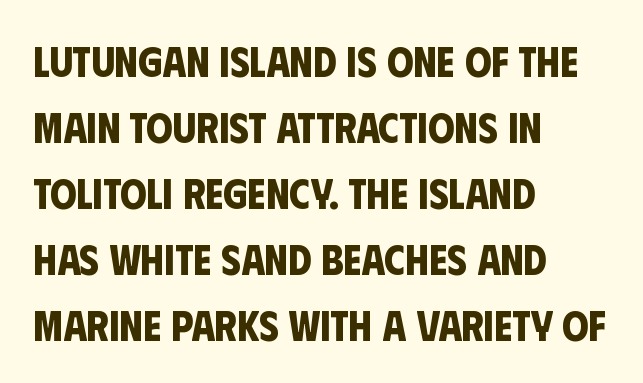
Q: Is the text bold? A: Yes.
Q: Is the typeface a serif or a sans-serif typeface? A: Sans-serif.
Q: Is the text underlined? A: No.
Q: How is the paragraph aligned? A: Left-aligned.
Q: Is the spacing between letters normal or unusually wide? A: Normal.
Q: Is the spacing between lines tight, normal or loose? A: Normal.
Q: Width (condensed, normal, or wide)? A: Condensed.
Q: Stroke contrast? A: Low.
Q: x-height? A: Large.
Q: Monospaced? A: No.
